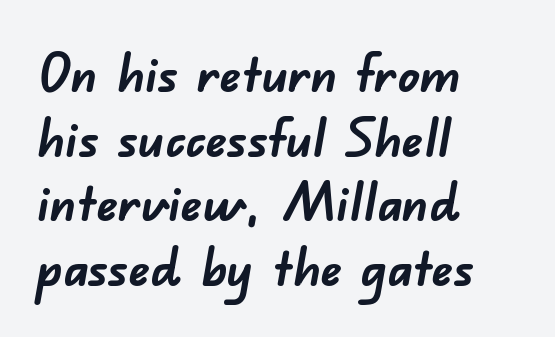
Q: Is the text bold? A: Yes.
Q: Is the typeface a serif or a sans-serif typeface? A: Sans-serif.
Q: Is the text underlined? A: No.
Q: How is the paragraph aligned? A: Left-aligned.
Q: Is the spacing between letters normal or unusually wide? A: Normal.
Q: Width (condensed, normal, or wide)? A: Normal.
Q: Stroke contrast? A: Low.
Q: x-height? A: Small.
Q: Monospaced? A: No.
